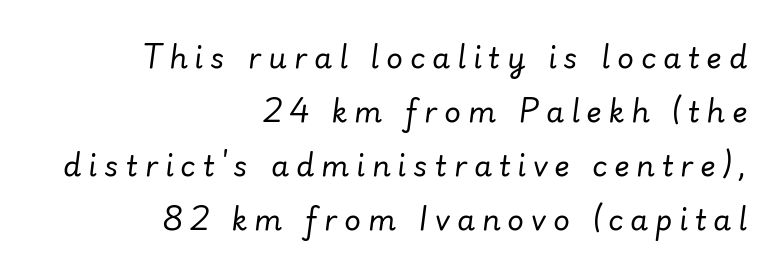
The specimen omits any rule beneath the text block's lines. Compared with ordinary roman type, these characters are visibly tilted. A light-to-regular cut is what we see here. Inter-character spacing is expanded well beyond the font's built-in metrics. Varying glyph widths throughout — classic text-font behaviour.
